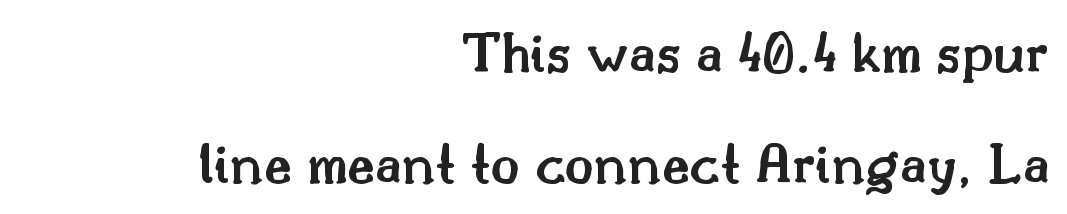
Q: Is the text bold? A: Semi-bold.
Q: Is the text italic (slanted)? A: No, it is upright.
Q: Is the typeface a serif or a sans-serif typeface? A: Serif.
Q: Is the text underlined? A: No.
Q: How is the paragraph aligned? A: Right-aligned.
Q: Is the spacing between letters normal or unusually wide? A: Normal.
Q: Width (condensed, normal, or wide)? A: Normal.
Q: Stroke contrast? A: Medium.
Q: x-height? A: Small.
Q: Monospaced? A: No.
